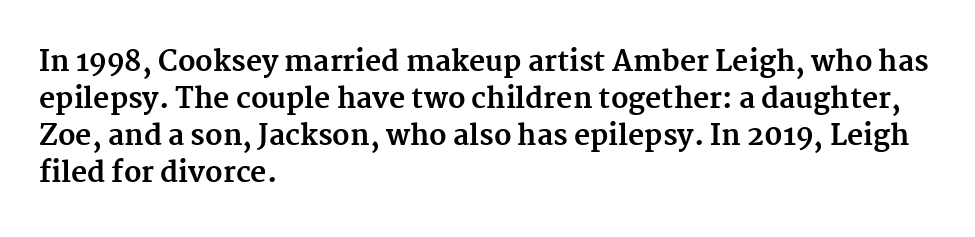
Lines of text with bare space underneath. The rendering uses natural spacing where letterforms have individual widths. Layout note: lines flush left. This sample uses plain, unmodified letter spacing. The rows are spaced the way most documents space them. Unlike italic type, these characters show no tilt at all.
